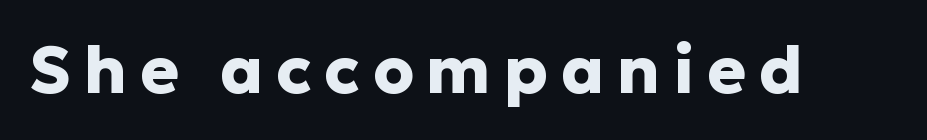
{"serif": "no", "italic": "no", "bold": "yes", "weight": "heavy", "width": "normal", "stroke_contrast": "low", "x_height": "medium", "monospaced": "no", "underline": "no", "letter_spacing": "wide", "letter_spacing_em": 0.2, "glyph_px": 65}
